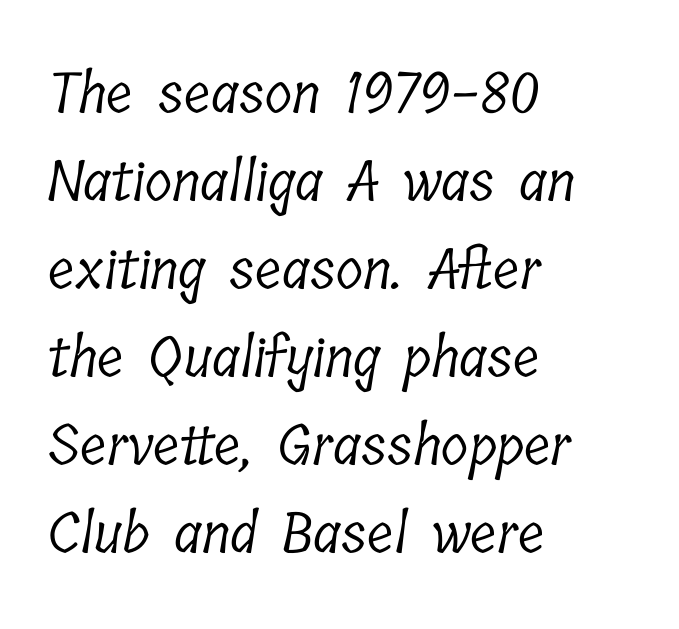
{"serif": "yes", "bold": "no", "weight": "light", "width": "condensed", "stroke_contrast": "low", "x_height": "medium", "monospaced": "no", "underline": "no", "align": "left", "line_spacing": "normal", "line_spacing_ratio": 1.57, "letter_spacing": "normal", "letter_spacing_em": 0.0, "glyph_px": 56}
